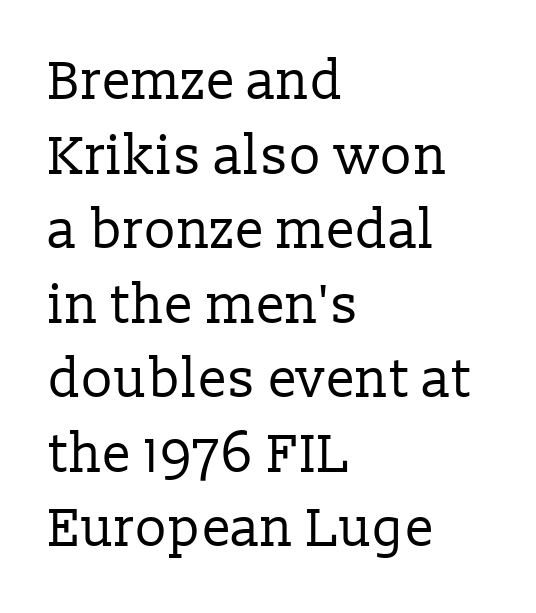
{"serif": "yes", "italic": "no", "bold": "no", "weight": "regular", "width": "normal", "stroke_contrast": "low", "x_height": "medium", "monospaced": "no", "underline": "no", "align": "left", "line_spacing": "normal", "line_spacing_ratio": 1.38, "letter_spacing": "normal", "letter_spacing_em": 0.0, "glyph_px": 54}
